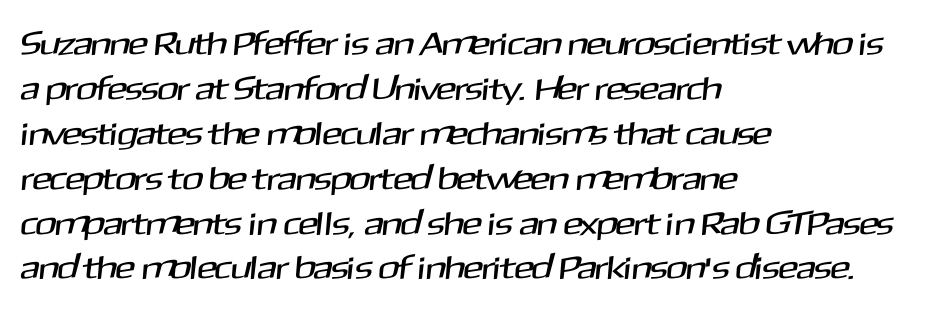
{"serif": "no", "width": "normal", "stroke_contrast": "medium", "x_height": "medium", "monospaced": "no", "underline": "no", "align": "left", "line_spacing": "normal", "line_spacing_ratio": 1.36, "letter_spacing": "normal", "letter_spacing_em": 0.0, "glyph_px": 33}
